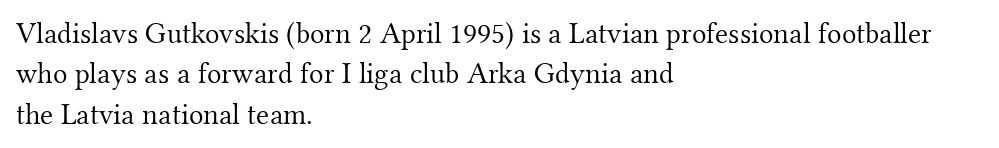
Q: Is the text bold? A: No.
Q: Is the text italic (slanted)? A: No, it is upright.
Q: Is the typeface a serif or a sans-serif typeface? A: Serif.
Q: Is the text underlined? A: No.
Q: How is the paragraph aligned? A: Left-aligned.
Q: Is the spacing between letters normal or unusually wide? A: Normal.
Q: Is the spacing between lines tight, normal or loose? A: Normal.
Q: Width (condensed, normal, or wide)? A: Normal.
Q: Stroke contrast? A: Medium.
Q: x-height? A: Small.
Q: Monospaced? A: No.
